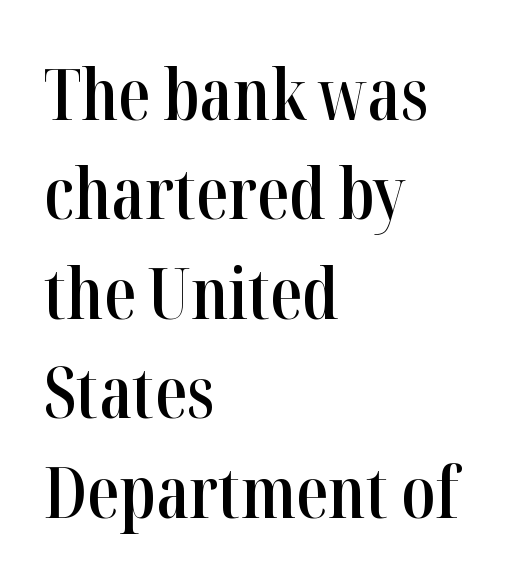
Q: Is the text bold? A: Semi-bold.
Q: Is the text italic (slanted)? A: No, it is upright.
Q: Is the typeface a serif or a sans-serif typeface? A: Serif.
Q: Is the text underlined? A: No.
Q: How is the paragraph aligned? A: Left-aligned.
Q: Is the spacing between letters normal or unusually wide? A: Normal.
Q: Is the spacing between lines tight, normal or loose? A: Normal.
Q: Width (condensed, normal, or wide)? A: Condensed.
Q: Stroke contrast? A: High.
Q: x-height? A: Medium.
Q: Monospaced? A: No.
